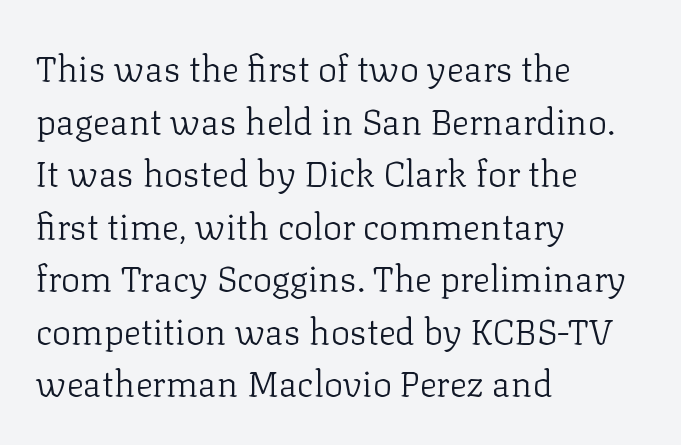
Q: Is the text bold? A: No.
Q: Is the text italic (slanted)? A: No, it is upright.
Q: Is the typeface a serif or a sans-serif typeface? A: Serif.
Q: Is the text underlined? A: No.
Q: How is the paragraph aligned? A: Left-aligned.
Q: Is the spacing between letters normal or unusually wide? A: Normal.
Q: Is the spacing between lines tight, normal or loose? A: Normal.
Q: Width (condensed, normal, or wide)? A: Normal.
Q: Stroke contrast? A: Low.
Q: x-height? A: Medium.
Q: Monospaced? A: No.
